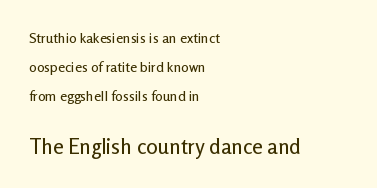
The image shows 21 px text type, upright; set left-aligned, loose line spacing (2.07x), normal letter spacing, not underlined; the second (bottom) block is 1.5x larger.
